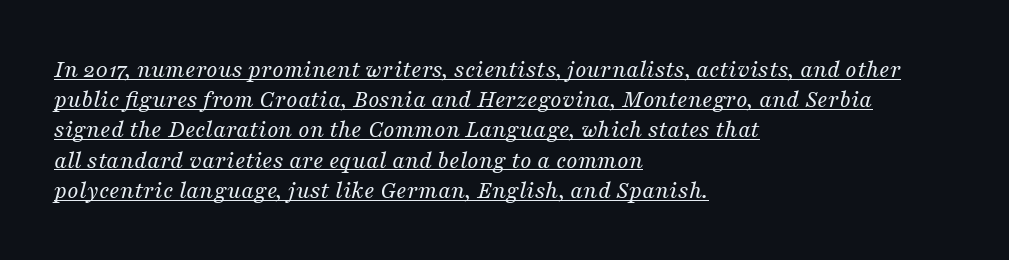
The string is rendered with underlining switched on. The weight would be labelled regular, book, light, or lighter still. Short note: letters normally spaced. This sample is left-justified, so line endings fall wherever the words run out. An italicized treatment has been applied to the whole sample.
